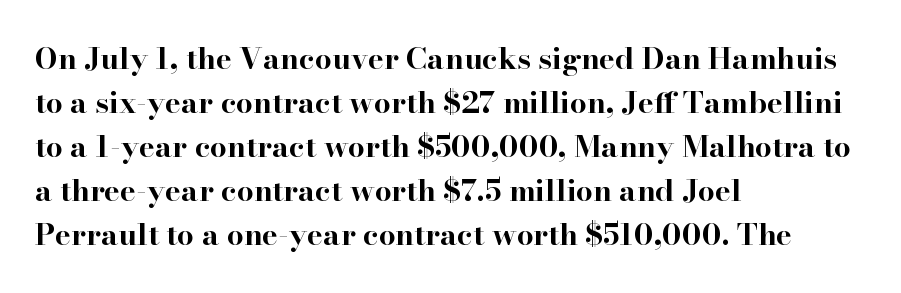
{"serif": "yes", "italic": "no", "bold": "yes", "weight": "bold", "width": "wide", "stroke_contrast": "high", "x_height": "small", "monospaced": "no", "underline": "no", "align": "left", "line_spacing": "normal", "line_spacing_ratio": 1.47, "letter_spacing": "normal", "letter_spacing_em": 0.0, "glyph_px": 30}
